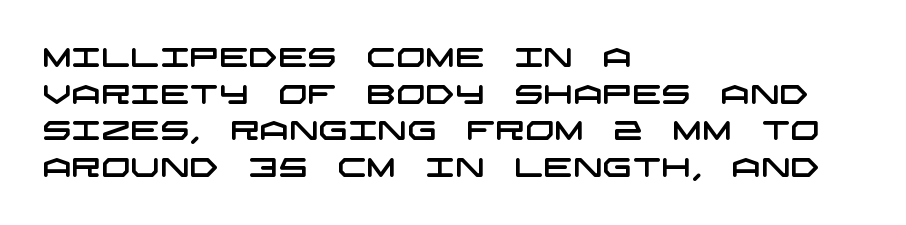
Tracking here is standard; glyphs follow each other at the usual distance. Line spacing here is normal. A bare baseline throughout the passage. Compared with a centered layout, this one pins lines to the left instead.
